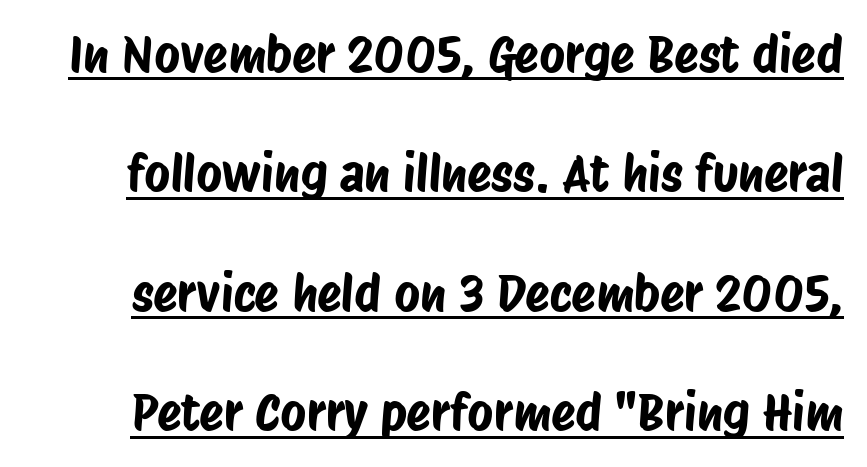
Q: Is the typeface a serif or a sans-serif typeface? A: Sans-serif.
Q: Is the text underlined? A: Yes.
Q: Is the spacing between letters normal or unusually wide? A: Normal.
Q: Is the spacing between lines tight, normal or loose? A: Loose.
Q: Width (condensed, normal, or wide)? A: Condensed.
Q: Stroke contrast? A: Low.
Q: x-height? A: Large.
Q: Monospaced? A: No.
